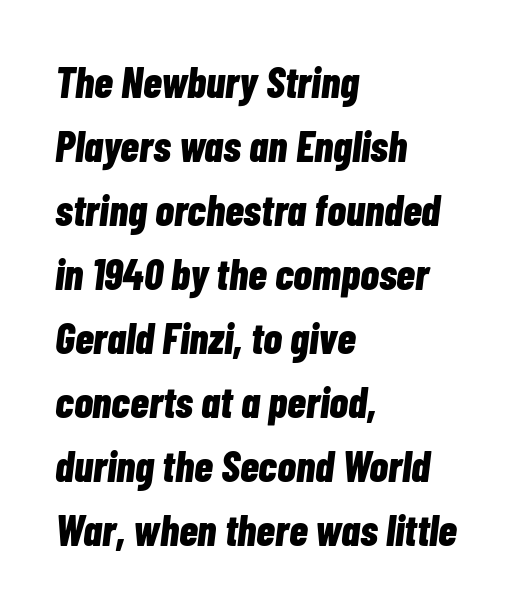
Q: Is the text bold? A: Yes.
Q: Is the text italic (slanted)? A: Yes, it leans right by about 7 degrees.
Q: Is the text underlined? A: No.
Q: How is the paragraph aligned? A: Left-aligned.
Q: Is the spacing between letters normal or unusually wide? A: Normal.
Q: Is the spacing between lines tight, normal or loose? A: Normal.
Q: Width (condensed, normal, or wide)? A: Condensed.
Q: Stroke contrast? A: Low.
Q: x-height? A: Medium.
Q: Monospaced? A: No.
